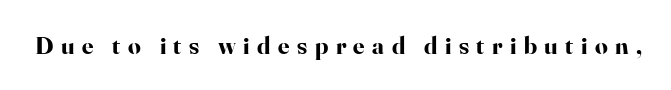
Q: Is the text bold? A: Yes.
Q: Is the text italic (slanted)? A: No, it is upright.
Q: Is the text underlined? A: No.
Q: Is the spacing between letters normal or unusually wide? A: Unusually wide.
